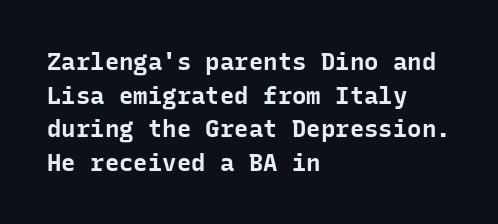
Q: Is the text bold? A: Yes.
Q: Is the text italic (slanted)? A: No, it is upright.
Q: Is the text underlined? A: No.
Q: How is the paragraph aligned? A: Left-aligned.
Q: Is the spacing between letters normal or unusually wide? A: Normal.
Q: Is the spacing between lines tight, normal or loose? A: Normal.
